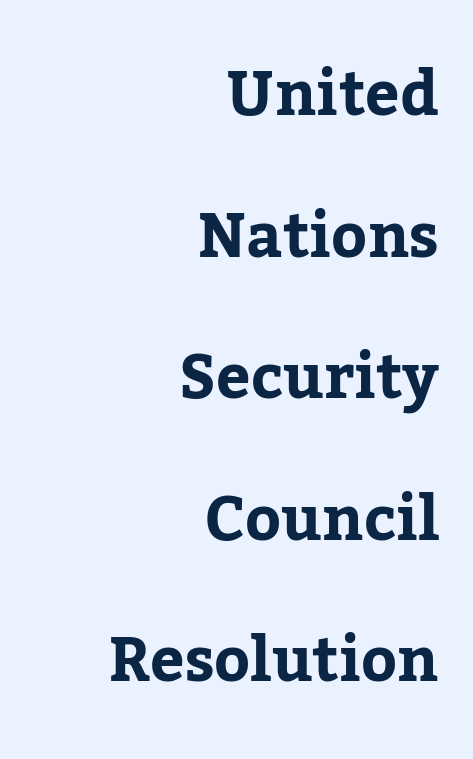
The image shows 61 px serif type, upright; set right-aligned, loose line spacing (2.32x), normal letter spacing, not underlined; low stroke contrast and a medium x-height.
